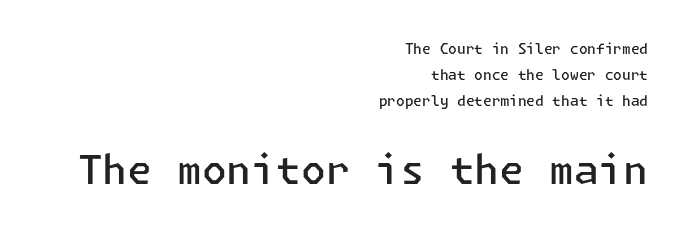
The image shows 40 px semibold sans-serif type, upright; set right-aligned, line spacing 1.84x, normal letter spacing, not underlined; the second (bottom) block is 2.86x larger; low stroke contrast and a medium x-height.
